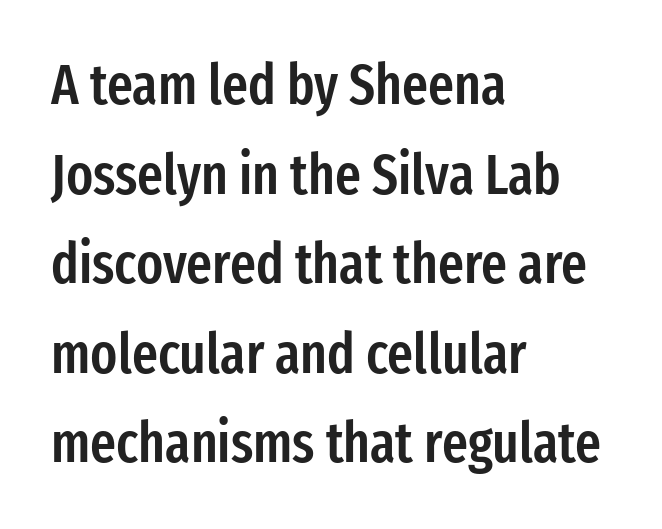
Tracking value appears to be zero — textbook default spacing. Look at the stroke-to-counter ratio: somewhat heavy, a semibold. Decoration check: the copy has no underline. No italicization has been applied; the sample stays upright.
